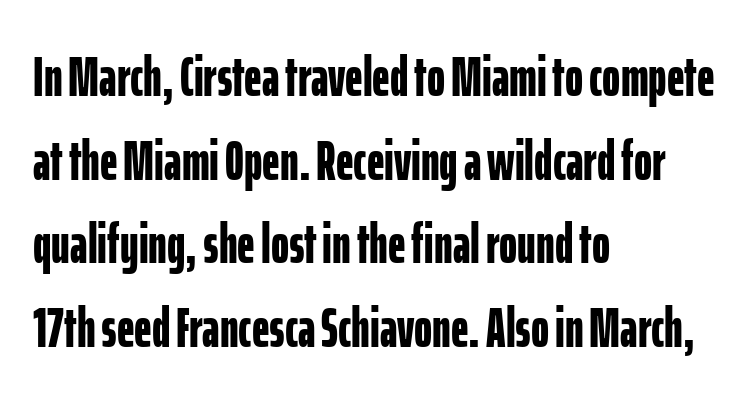
{"serif": "no", "italic": "no", "bold": "yes", "weight": "bold", "width": "condensed", "stroke_contrast": "low", "x_height": "medium", "monospaced": "no", "underline": "no", "align": "left", "line_spacing": "normal", "line_spacing_ratio": 1.52, "letter_spacing": "normal", "letter_spacing_em": 0.0, "glyph_px": 55}
